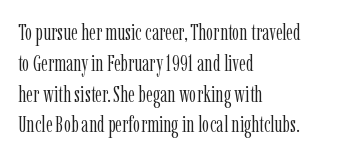
{"italic": "no", "bold": "no", "underline": "no", "align": "left", "line_spacing": "normal", "line_spacing_ratio": 1.34, "letter_spacing": "normal", "letter_spacing_em": 0.0, "glyph_px": 23}
